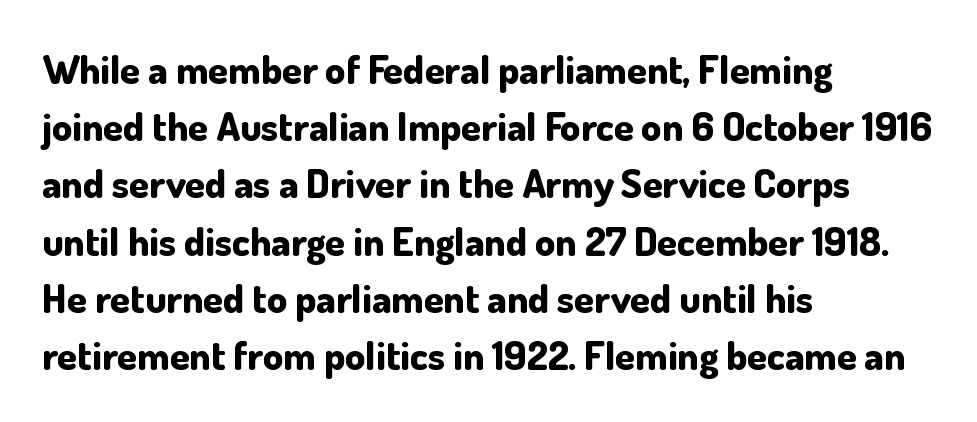
Q: Is the text bold? A: Yes.
Q: Is the text italic (slanted)? A: No, it is upright.
Q: Is the typeface a serif or a sans-serif typeface? A: Sans-serif.
Q: Is the text underlined? A: No.
Q: How is the paragraph aligned? A: Left-aligned.
Q: Is the spacing between letters normal or unusually wide? A: Normal.
Q: Is the spacing between lines tight, normal or loose? A: Normal.
Q: Width (condensed, normal, or wide)? A: Normal.
Q: Stroke contrast? A: Low.
Q: x-height? A: Small.
Q: Monospaced? A: No.
